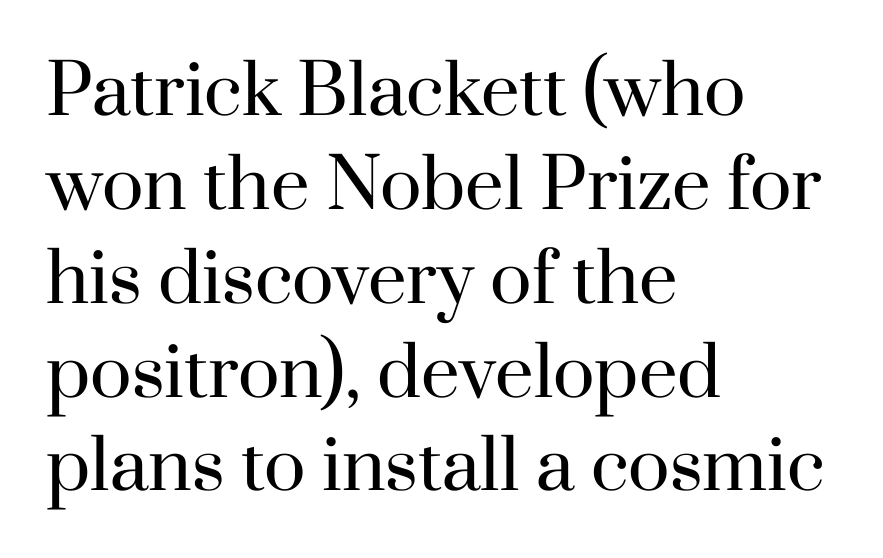
Q: Is the text bold? A: No.
Q: Is the text italic (slanted)? A: No, it is upright.
Q: Is the typeface a serif or a sans-serif typeface? A: Serif.
Q: Is the text underlined? A: No.
Q: How is the paragraph aligned? A: Left-aligned.
Q: Is the spacing between letters normal or unusually wide? A: Normal.
Q: Is the spacing between lines tight, normal or loose? A: Normal.
Q: Width (condensed, normal, or wide)? A: Normal.
Q: Stroke contrast? A: High.
Q: x-height? A: Small.
Q: Monospaced? A: No.
